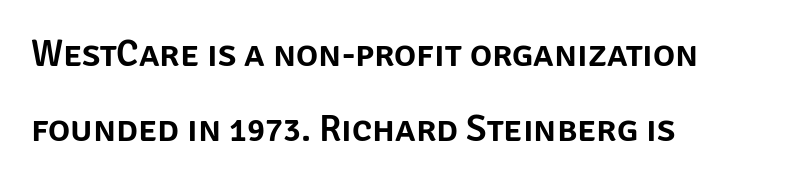
You can tell from the bare stems that sans-serif type was used. Caption: multi-line text, flush left, ragged right. Widely set lines give the paragraph a tall, airy silhouette. Compared with typical body copy, the letter spacing here is the same. A typesetter would call this proportional, since set widths differ per character.
